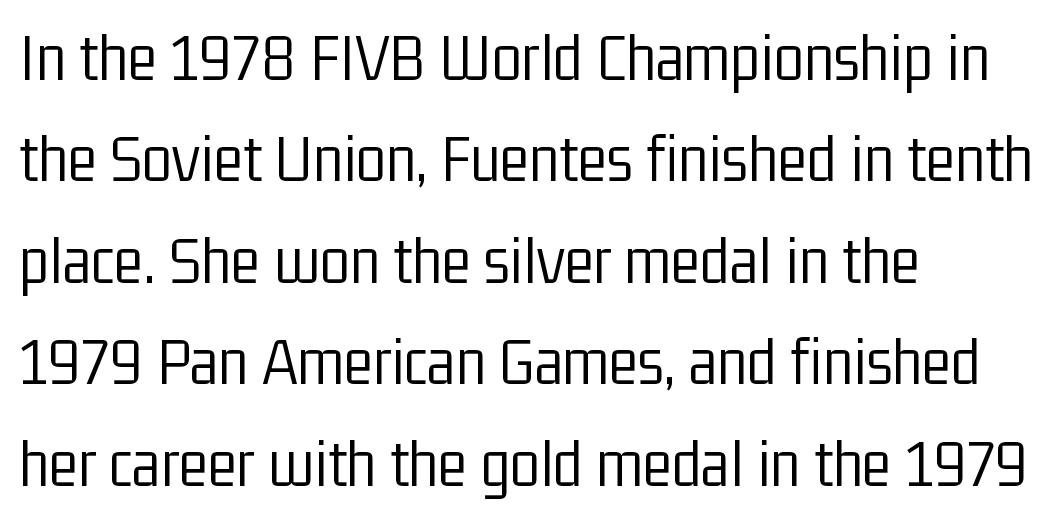
Just letters on the line, the space beneath them empty. Is the block centered? No — it sits flush against the left margin. How would I describe the line gaps? Plain and ordinary. Note the varied advance widths — an 'i' is clearly narrower than an 'm'.
